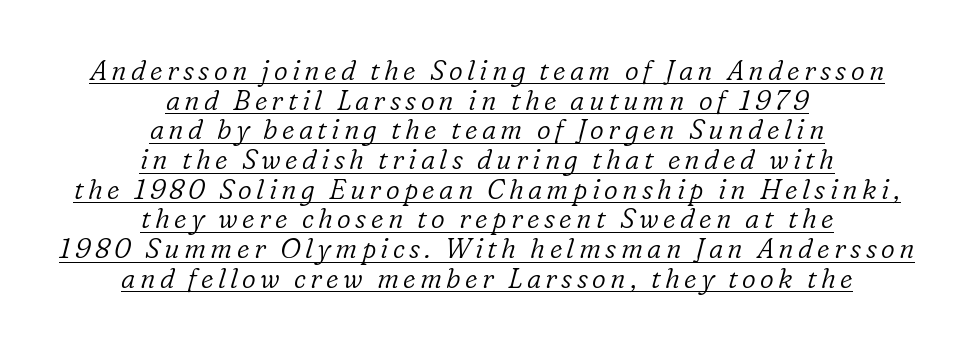
The image shows 27 px text type, italic (leaning right); set centered, tight line spacing (1.1x), underlined.
